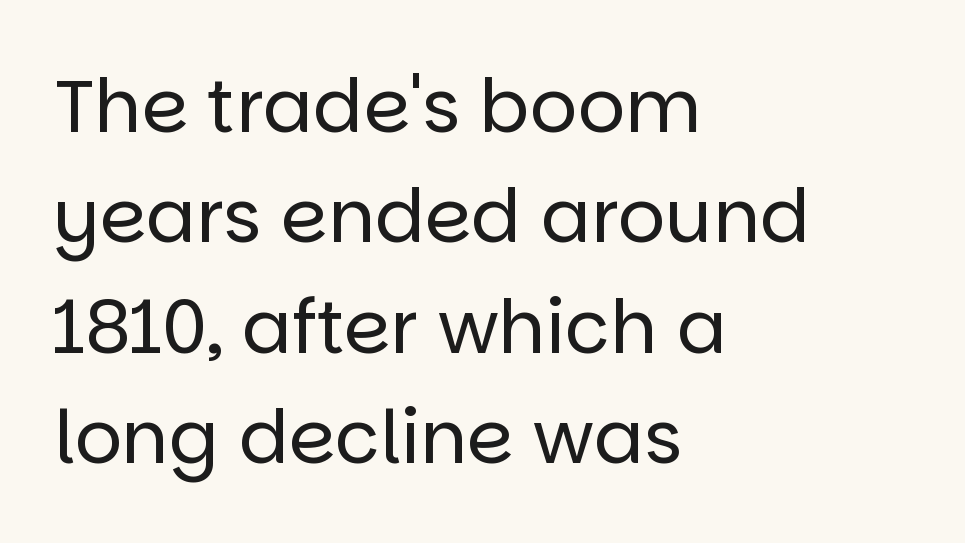
A typesetter would mark this as roman, not italic. In terms of letterspacing, this is plain default setting. Notice how the passage keeps a crisp vertical edge on the left only. The font family rendered here belongs to the sans-serif group.
